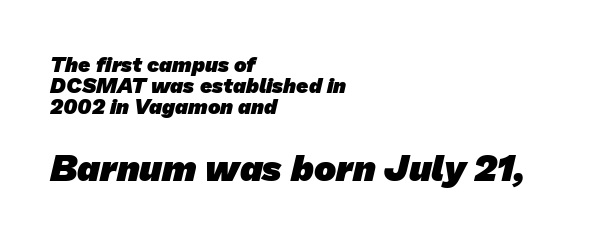
Caption: upper text group reduced, lower text group enlarged. If you measured baseline to baseline, you'd find a short distance. These lines are set flush left with a ragged right edge. The letters advance in unequal steps, a hallmark of proportional type. The foot of each line stays bare and open. What kind of face is this? One without serifs — a sans.
